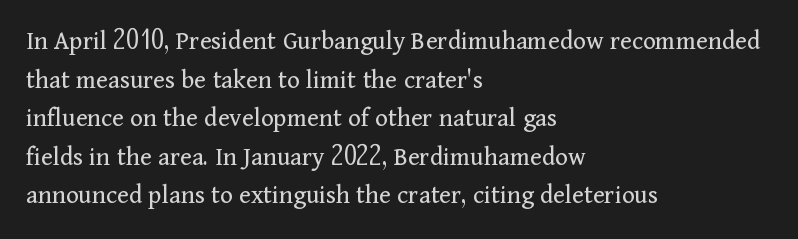
{"italic": "no", "bold": "no", "underline": "no", "align": "left", "line_spacing": "normal", "line_spacing_ratio": 1.43, "letter_spacing": "normal", "letter_spacing_em": 0.0, "glyph_px": 27}
